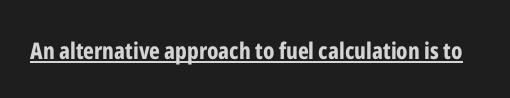
The image shows 23 px bold type, upright; set normal letter spacing, underlined.
